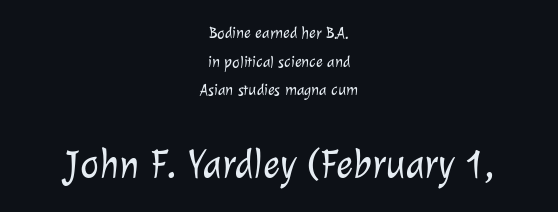
Caption: standard tracking, unaltered. Do the characters align in a grid? No, the font is proportional. The space beneath each line is pristine and unruled. The strokes carry an ordinary text weight at most. Type size steps up from the first block to the second. Notice how the passage keeps no hard edge, just a central spine.
